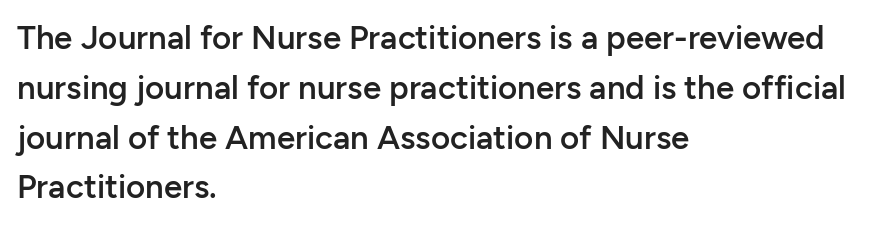
Does the weight exceed regular? Yes, but only to semibold. Vertical strokes here are truly vertical. Leftover space on each line is placed entirely after the last word. Glance below the letters and you will spot only blank space. Rows of type keep a routine distance in the vertical direction. Spacing verdict: proportional, widths tailored to each character.
